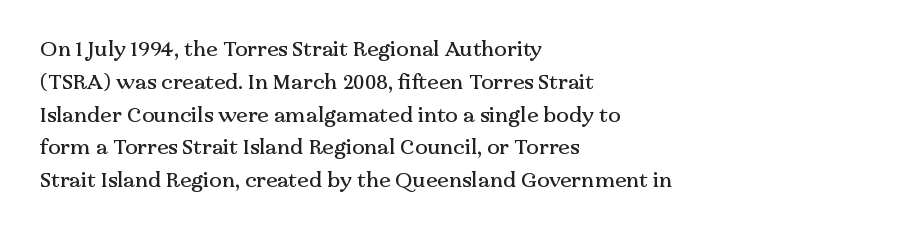
{"italic": "no", "underline": "no", "align": "left", "line_spacing": "normal", "line_spacing_ratio": 1.56, "letter_spacing": "normal", "letter_spacing_em": 0.0, "glyph_px": 21}
